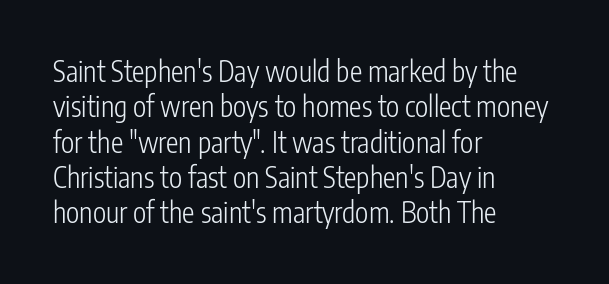
Q: Is the text bold? A: No.
Q: Is the text italic (slanted)? A: No, it is upright.
Q: Is the typeface a serif or a sans-serif typeface? A: Sans-serif.
Q: Is the text underlined? A: No.
Q: How is the paragraph aligned? A: Left-aligned.
Q: Is the spacing between letters normal or unusually wide? A: Normal.
Q: Is the spacing between lines tight, normal or loose? A: Normal.
Q: Width (condensed, normal, or wide)? A: Condensed.
Q: Stroke contrast? A: Low.
Q: x-height? A: Medium.
Q: Monospaced? A: No.
